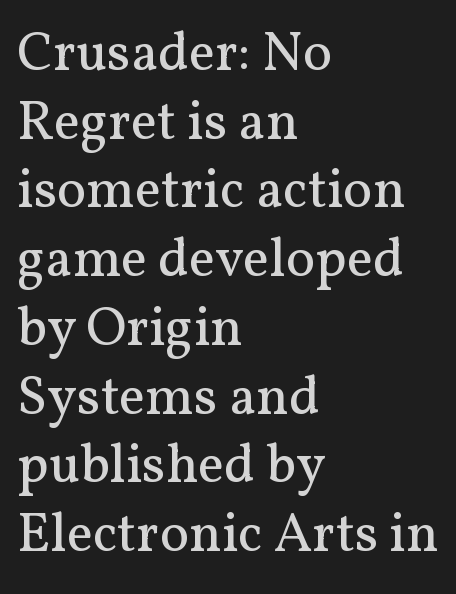
Q: Is the text bold? A: No.
Q: Is the text italic (slanted)? A: No, it is upright.
Q: Is the typeface a serif or a sans-serif typeface? A: Serif.
Q: Is the text underlined? A: No.
Q: How is the paragraph aligned? A: Left-aligned.
Q: Is the spacing between letters normal or unusually wide? A: Normal.
Q: Is the spacing between lines tight, normal or loose? A: Normal.
Q: Width (condensed, normal, or wide)? A: Normal.
Q: Stroke contrast? A: Medium.
Q: x-height? A: Medium.
Q: Monospaced? A: No.
